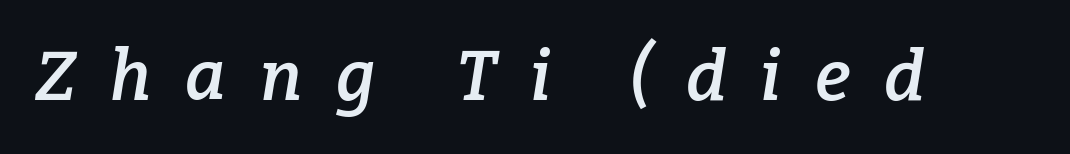
The image shows 69 px semibold serif type, italic (leaning right); set unusually wide letter spacing (+0.49 em), not underlined; low stroke contrast and a medium x-height.
